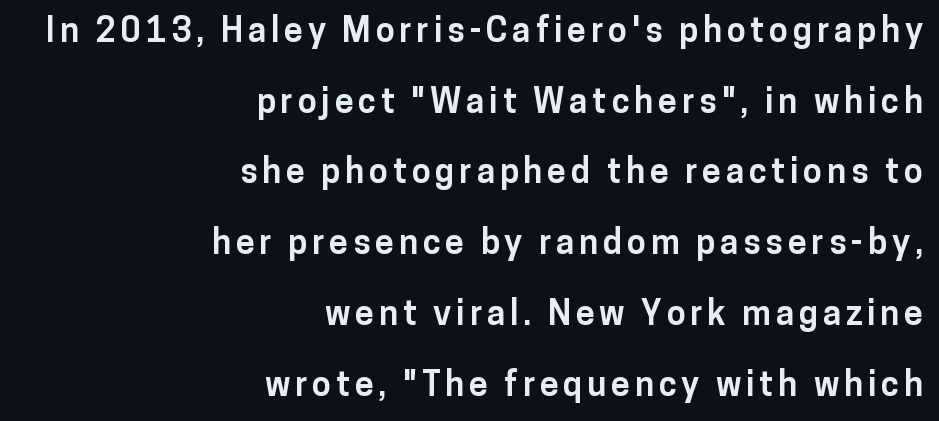
Q: Is the text bold? A: Yes.
Q: Is the text italic (slanted)? A: No, it is upright.
Q: Is the typeface a serif or a sans-serif typeface? A: Sans-serif.
Q: Is the text underlined? A: No.
Q: How is the paragraph aligned? A: Right-aligned.
Q: Is the spacing between lines tight, normal or loose? A: Loose.
Q: Width (condensed, normal, or wide)? A: Normal.
Q: Stroke contrast? A: Low.
Q: x-height? A: Medium.
Q: Monospaced? A: No.
